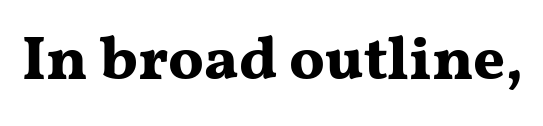
{"serif": "yes", "italic": "no", "bold": "yes", "weight": "bold", "width": "wide", "stroke_contrast": "medium", "x_height": "medium", "monospaced": "no", "underline": "no", "letter_spacing": "normal", "letter_spacing_em": 0.0, "glyph_px": 61}
